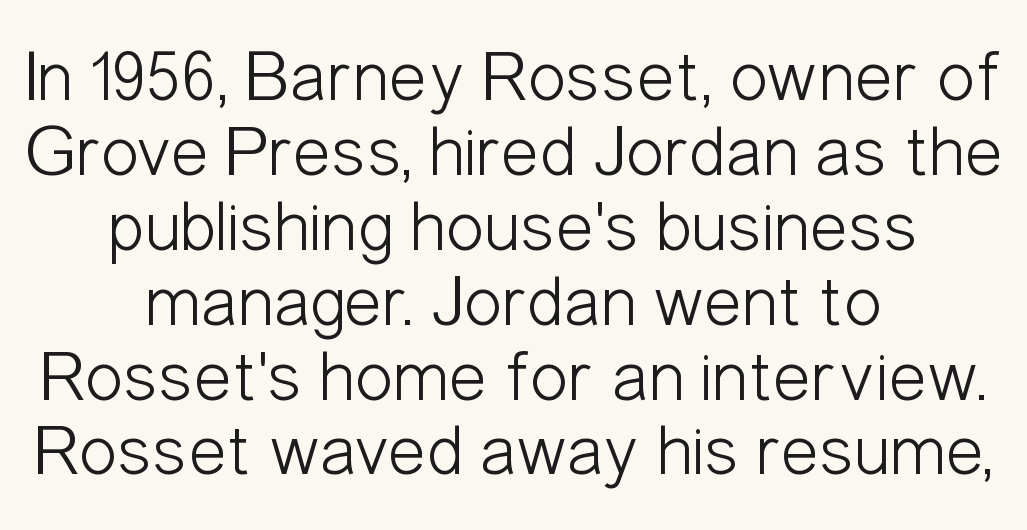
Nobody touched the tracking dial on this one. Ascenders rise straight up at ninety degrees. Looks like regular typesetting: each glyph gets only the width it needs. The line-height multiplier appears low, near solid setting.
